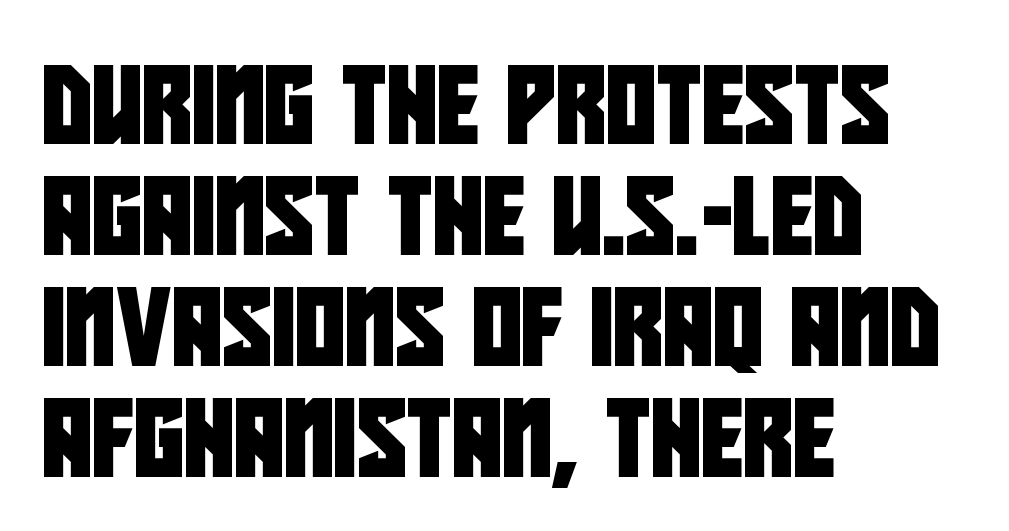
{"serif": "no", "width": "condensed", "stroke_contrast": "low", "x_height": "large", "monospaced": "no", "underline": "no", "align": "left", "line_spacing": "normal", "line_spacing_ratio": 1.44, "letter_spacing": "normal", "letter_spacing_em": 0.0, "glyph_px": 77}
